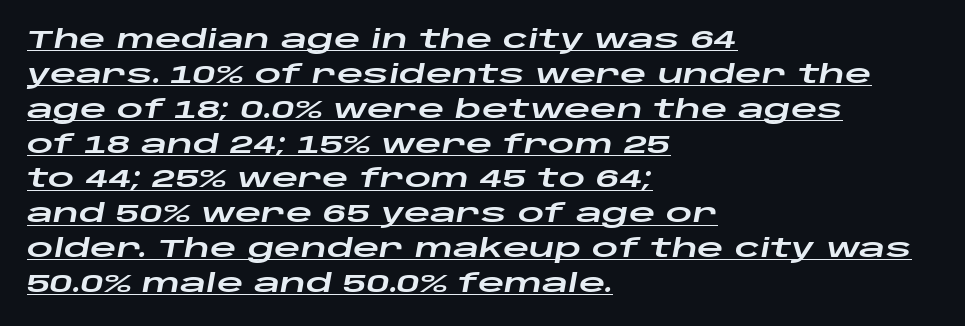
This rendering uses left alignment, leaving the right contour irregular. Quick note: italic. Observe the ordinary spacing: letters are neighbours, not strangers. Whoever set this chose a conventional vertical rhythm.
